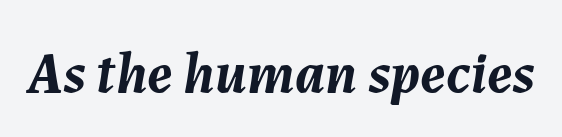
Each letter keeps its own natural width here, so spacing adapts to shape. It's the slanting kind of type. This sample uses plain, unmodified letter spacing. The space beneath each line is pristine and unruled. Set as a true bold cut, around the 700 mark.
